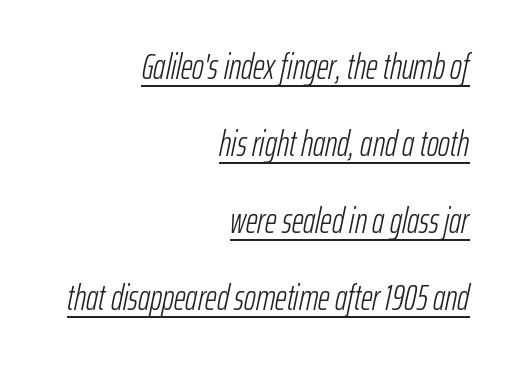
{"italic": "yes", "lean": "right", "slant_degrees": 12, "bold": "no", "weight": "light", "width": "condensed", "stroke_contrast": "low", "x_height": "medium", "monospaced": "no", "underline": "yes", "align": "right", "line_spacing": "loose", "line_spacing_ratio": 2.14, "letter_spacing": "normal", "letter_spacing_em": 0.0, "glyph_px": 36}
